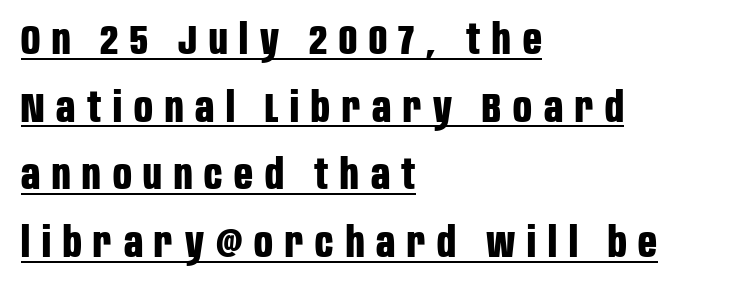
Q: Is the text bold? A: Yes.
Q: Is the text italic (slanted)? A: No, it is upright.
Q: Is the typeface a serif or a sans-serif typeface? A: Sans-serif.
Q: Is the text underlined? A: Yes.
Q: How is the paragraph aligned? A: Left-aligned.
Q: Is the spacing between letters normal or unusually wide? A: Unusually wide.
Q: Is the spacing between lines tight, normal or loose? A: Normal.
Q: Width (condensed, normal, or wide)? A: Condensed.
Q: Stroke contrast? A: Low.
Q: x-height? A: Large.
Q: Monospaced? A: No.
